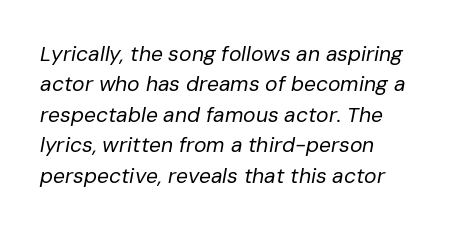
Q: Is the text bold? A: No.
Q: Is the text italic (slanted)? A: Yes, it leans right by about 10 degrees.
Q: Is the text underlined? A: No.
Q: How is the paragraph aligned? A: Left-aligned.
Q: Is the spacing between letters normal or unusually wide? A: Normal.
Q: Is the spacing between lines tight, normal or loose? A: Normal.
